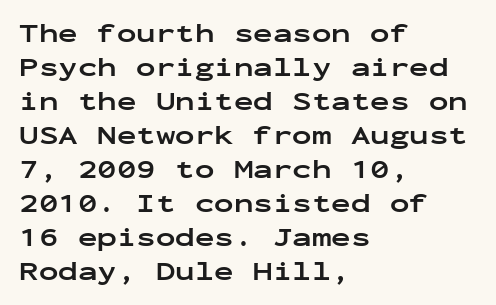
{"italic": "no", "bold": "yes", "underline": "no", "align": "left", "line_spacing": "normal", "line_spacing_ratio": 1.31, "letter_spacing": "normal", "letter_spacing_em": 0.0, "glyph_px": 26}
